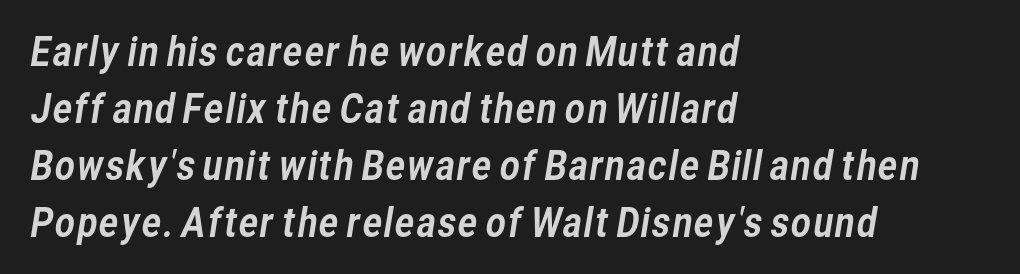
The image shows 39 px sans-serif type; set left-aligned, normal line spacing (1.46x), normal letter spacing, not underlined; low stroke contrast and a medium x-height.
